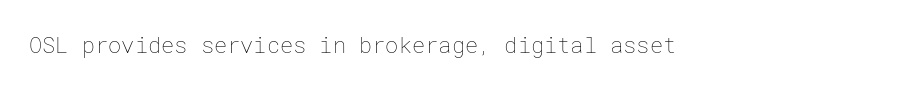
{"italic": "no", "bold": "no", "underline": "no", "letter_spacing": "normal", "letter_spacing_em": 0.0, "glyph_px": 22}
